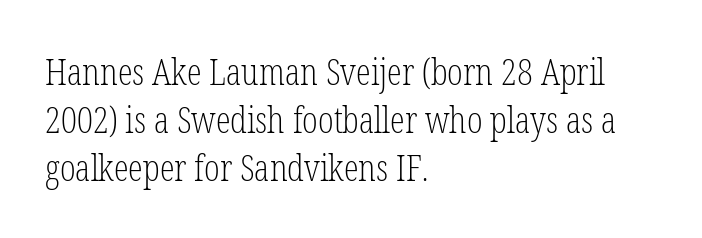
The image shows 37 px light, condensed serif type, upright; set left-aligned, normal line spacing (1.3x), normal letter spacing, not underlined; low stroke contrast and a medium x-height.
